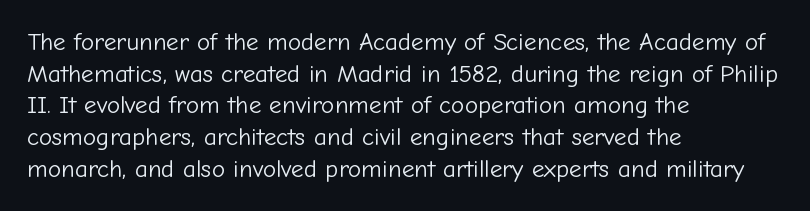
{"italic": "no", "bold": "no", "underline": "no", "align": "left", "line_spacing": "normal", "line_spacing_ratio": 1.27, "letter_spacing": "normal", "letter_spacing_em": 0.0, "glyph_px": 25}
